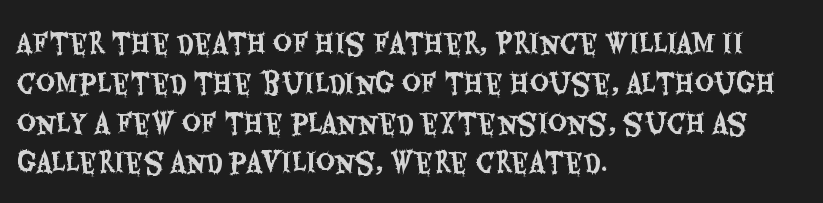
The image shows 26 px text type, upright; set left-aligned, normal line spacing (1.53x), normal letter spacing, not underlined.
